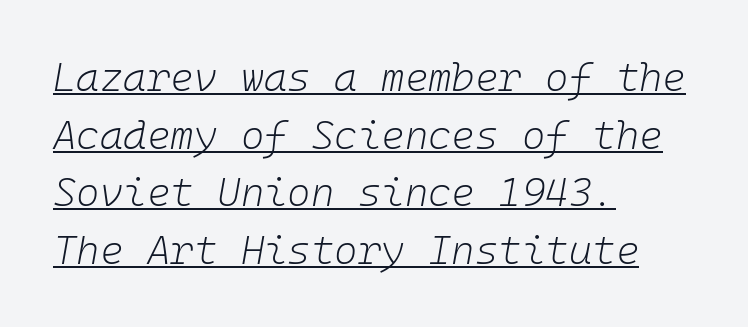
{"italic": "yes", "lean": "right", "slant_degrees": 10, "bold": "no", "weight": "light", "width": "normal", "stroke_contrast": "low", "x_height": "medium", "monospaced": "yes", "underline": "yes", "align": "left", "line_spacing": "normal", "line_spacing_ratio": 1.44, "letter_spacing": "normal", "letter_spacing_em": 0.0, "glyph_px": 40}
